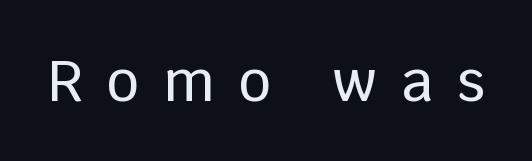
The image shows 57 px sans-serif type, upright; set unusually wide letter spacing (+0.42 em), not underlined; low stroke contrast and a large x-height.
